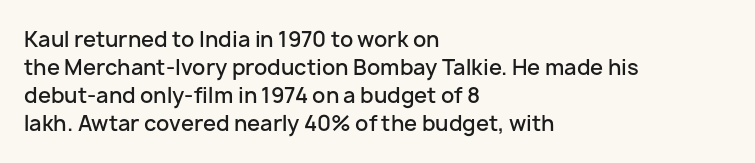
{"italic": "no", "bold": "semi", "underline": "no", "align": "left", "line_spacing": "normal", "line_spacing_ratio": 1.34, "letter_spacing": "normal", "letter_spacing_em": 0.0, "glyph_px": 21}
